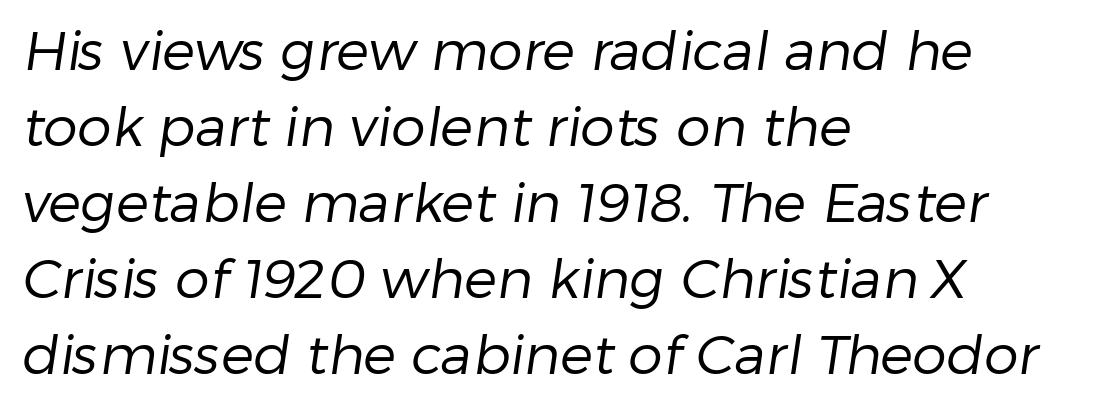
Q: Is the text bold? A: No.
Q: Is the typeface a serif or a sans-serif typeface? A: Sans-serif.
Q: Is the text underlined? A: No.
Q: How is the paragraph aligned? A: Left-aligned.
Q: Is the spacing between letters normal or unusually wide? A: Normal.
Q: Is the spacing between lines tight, normal or loose? A: Normal.
Q: Width (condensed, normal, or wide)? A: Normal.
Q: Stroke contrast? A: Low.
Q: x-height? A: Medium.
Q: Monospaced? A: No.
